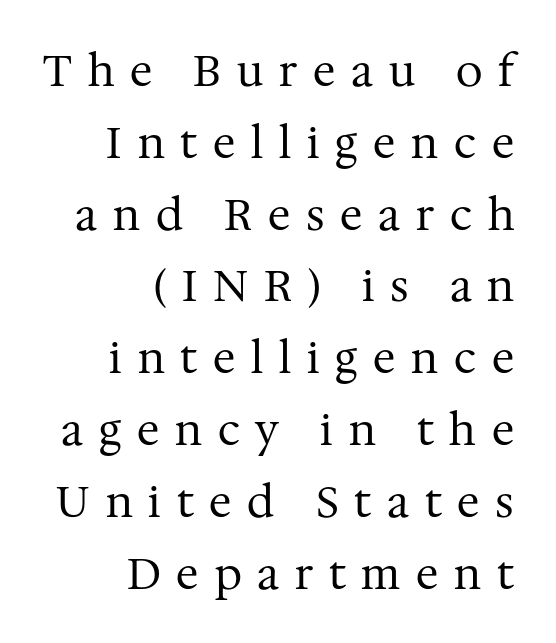
The image shows 43 px regular-weight serif type, upright; set right-aligned, normal line spacing (1.67x), unusually wide letter spacing (+0.37 em), not underlined; medium stroke contrast and a medium x-height.
